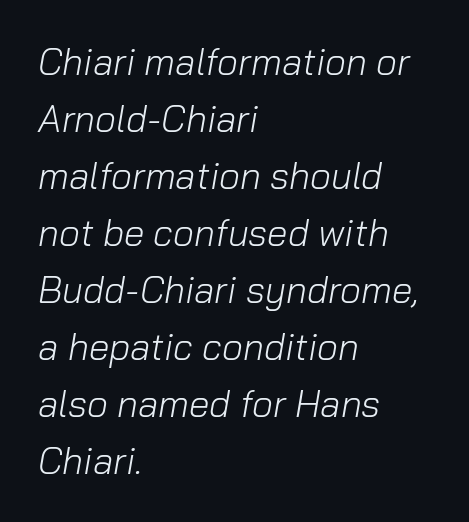
{"italic": "yes", "lean": "right", "slant_degrees": 10, "bold": "no", "weight": "light", "width": "normal", "stroke_contrast": "low", "x_height": "medium", "monospaced": "no", "underline": "no", "align": "left", "line_spacing": "normal", "line_spacing_ratio": 1.54, "letter_spacing": "normal", "letter_spacing_em": 0.0, "glyph_px": 37}
